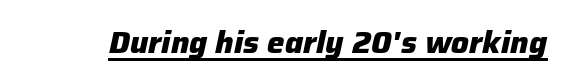
{"italic": "yes", "lean": "right", "slant_degrees": 12, "bold": "yes", "weight": "heavy", "width": "normal", "stroke_contrast": "low", "x_height": "medium", "monospaced": "no", "underline": "yes", "letter_spacing": "normal", "letter_spacing_em": 0.0, "glyph_px": 31}
